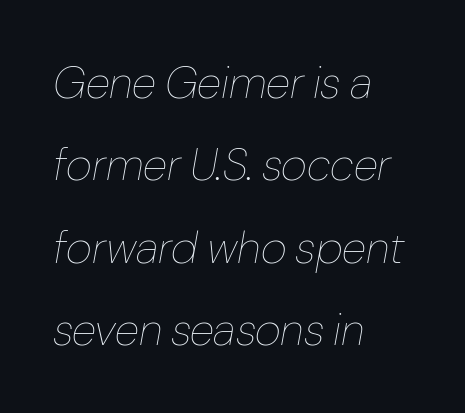
{"italic": "yes", "lean": "right", "slant_degrees": 10, "bold": "no", "weight": "thin", "width": "normal", "stroke_contrast": "low", "x_height": "medium", "monospaced": "no", "underline": "no", "align": "left", "line_spacing_ratio": 1.83, "letter_spacing": "normal", "letter_spacing_em": 0.0, "glyph_px": 45}
